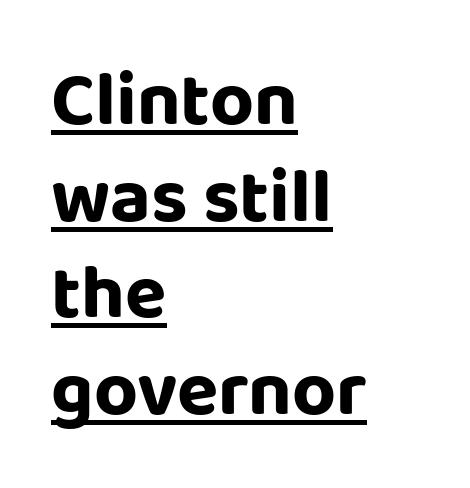
{"serif": "no", "italic": "no", "width": "normal", "stroke_contrast": "low", "x_height": "large", "monospaced": "no", "underline": "yes", "align": "left", "line_spacing": "normal", "line_spacing_ratio": 1.27, "letter_spacing": "normal", "letter_spacing_em": 0.0, "glyph_px": 76}
